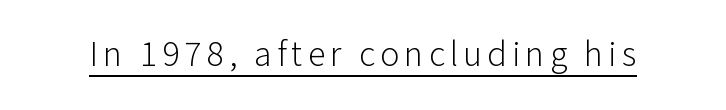
On a weight scale, this lands at 450 or below. Italic? Not at all — the glyphs are vertical. You can tell from the bare stems that sans-serif type was used. Here the designer chose a conventional face with non-uniform glyph widths. Compared with undecorated copy, this sample adds a rule below the words.
